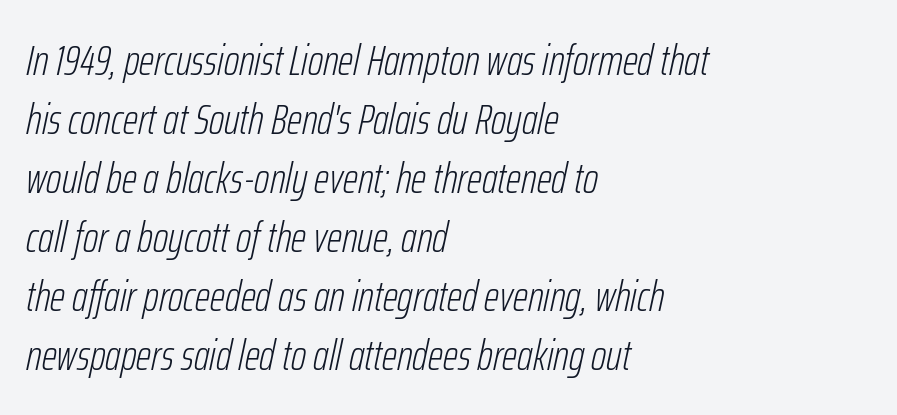
{"italic": "yes", "lean": "right", "slant_degrees": 12, "bold": "no", "weight": "light", "width": "condensed", "stroke_contrast": "low", "x_height": "medium", "monospaced": "no", "underline": "no", "align": "left", "line_spacing": "normal", "line_spacing_ratio": 1.37, "letter_spacing": "normal", "letter_spacing_em": 0.0, "glyph_px": 43}
